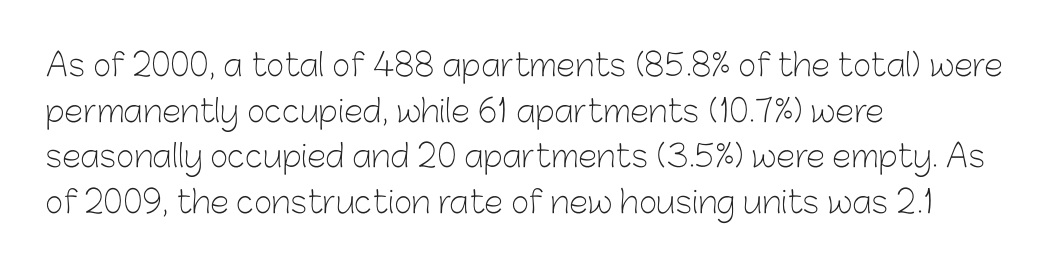
Q: Is the text bold? A: No.
Q: Is the text italic (slanted)? A: No, it is upright.
Q: Is the typeface a serif or a sans-serif typeface? A: Sans-serif.
Q: Is the text underlined? A: No.
Q: How is the paragraph aligned? A: Left-aligned.
Q: Is the spacing between letters normal or unusually wide? A: Normal.
Q: Is the spacing between lines tight, normal or loose? A: Normal.
Q: Width (condensed, normal, or wide)? A: Normal.
Q: Stroke contrast? A: Low.
Q: x-height? A: Medium.
Q: Monospaced? A: No.
